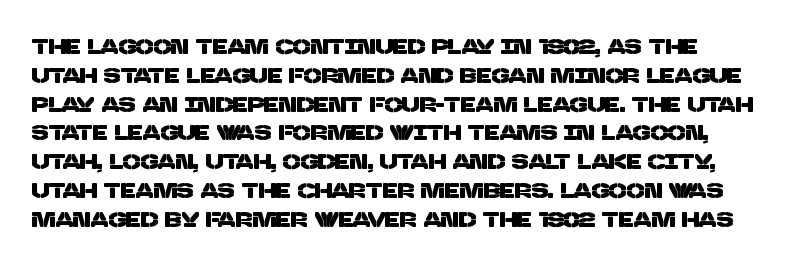
{"underline": "no", "line_spacing": "normal", "line_spacing_ratio": 1.37, "letter_spacing": "normal", "letter_spacing_em": 0.0, "glyph_px": 21}
